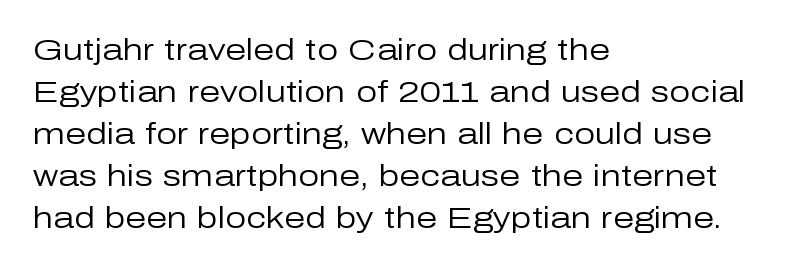
{"serif": "no", "italic": "no", "bold": "no", "weight": "regular", "width": "normal", "stroke_contrast": "low", "x_height": "medium", "monospaced": "no", "underline": "no", "align": "left", "line_spacing": "normal", "line_spacing_ratio": 1.4, "letter_spacing": "normal", "letter_spacing_em": 0.0, "glyph_px": 30}
